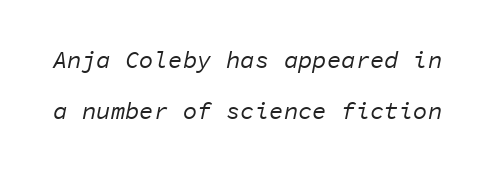
Q: Is the text bold? A: No.
Q: Is the text italic (slanted)? A: Yes, it leans right by about 11 degrees.
Q: Is the text underlined? A: No.
Q: Is the spacing between letters normal or unusually wide? A: Normal.
Q: Is the spacing between lines tight, normal or loose? A: Loose.
